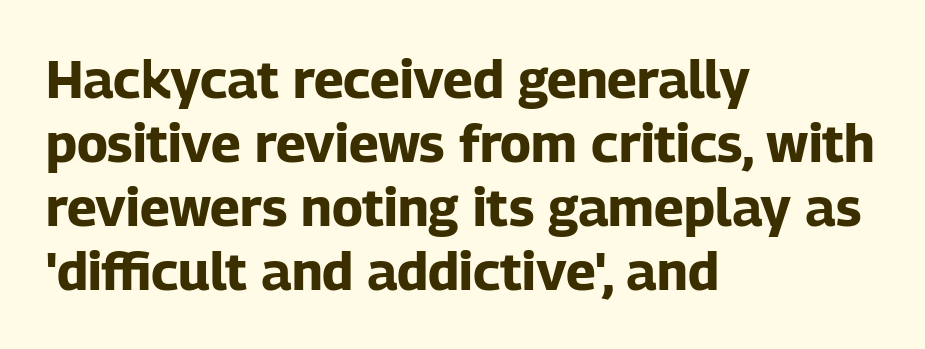
The image shows 53 px bold sans-serif type, upright; set left-aligned, line spacing 1.21x, normal letter spacing, not underlined; low stroke contrast and a medium x-height.
